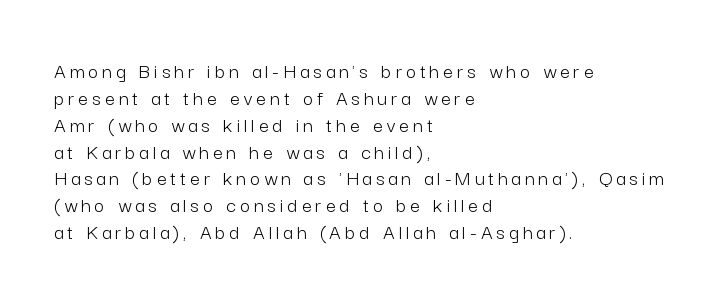
Line beginnings align vertically; line endings do not. Bare-footed words on every line. You can tell it's not italic because the verticals are truly vertical. The face looks like a standard text weight, possibly lighter.
